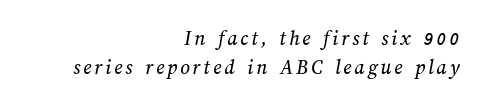
The image shows 21 px text type; set right-aligned, normal line spacing (1.36x), not underlined.
